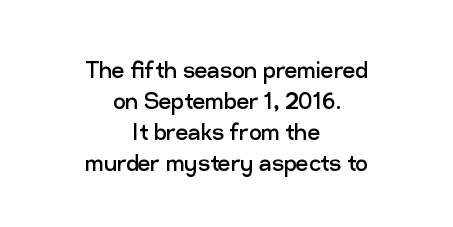
Do the characters align in a grid? No, the font is proportional. Think standard paragraph weight, or any step lighter than that. The rag falls on both sides of this text block equally. Descenders are the only things crossing below the line. Ascenders rise straight up at ninety degrees.
